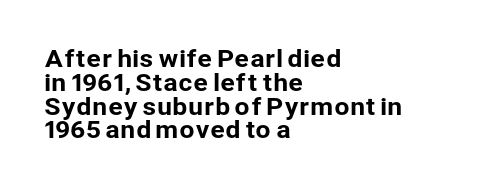
Decoration check: the copy has no underline. Words appear dense and cohesive because spacing is normal. The font's upright variant was chosen for this text. Leading: reduced. Each line starts at the same left margin while the right side varies.
